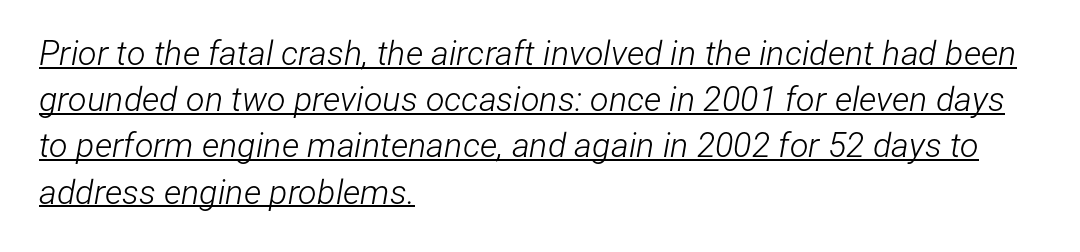
The face used here is proportionally spaced, like ordinary book or web type. These lines are set flush left with a ragged right edge. No extra ink here — the face is not bold. Underlining? Definitely there. Slanted lettering throughout. Summary of vertical rhythm: regular, with standard interline spacing.
